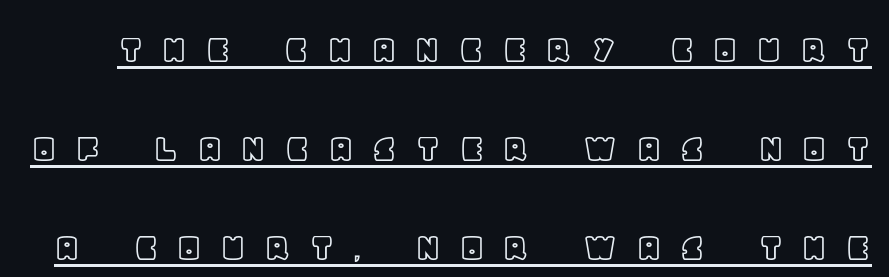
The image shows 42 px text type, upright; set loose line spacing (2.36x), unusually wide letter spacing (+0.42 em), underlined; a large x-height.
